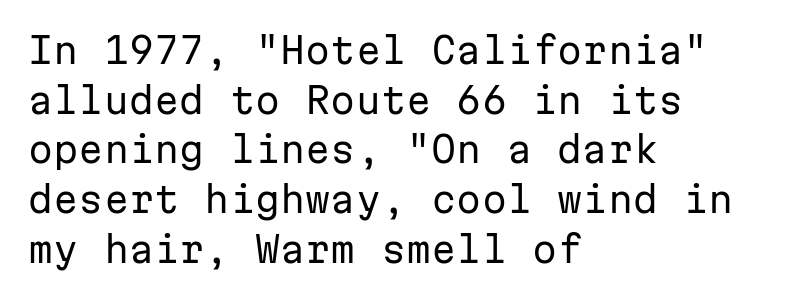
{"serif": "no", "italic": "no", "bold": "no", "weight": "regular", "width": "normal", "stroke_contrast": "low", "x_height": "medium", "monospaced": "yes", "underline": "no", "align": "left", "line_spacing": "normal", "line_spacing_ratio": 1.38, "letter_spacing": "normal", "letter_spacing_em": 0.0, "glyph_px": 36}
